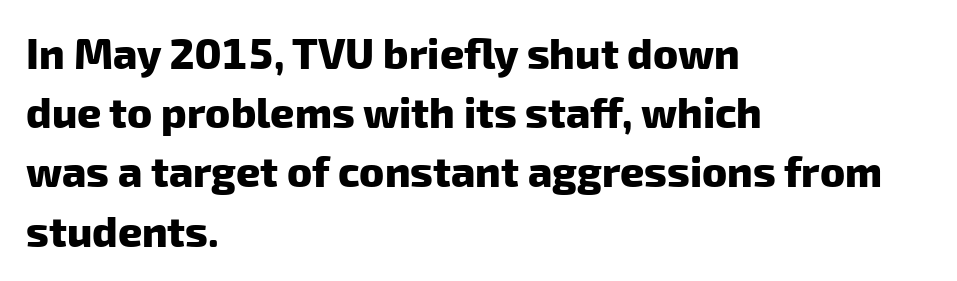
The image shows 42 px heavy sans-serif type; set left-aligned, normal line spacing (1.41x), normal letter spacing, not underlined; low stroke contrast and a medium x-height.
